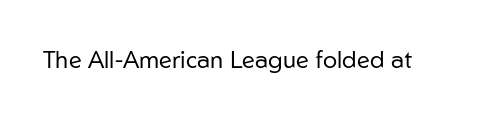
Only glyphs here, with clear space below each row. Notice how the stems are strictly vertical — no italics here. Between one letter and the next there's only the usual sliver of space. Is this a heavy cut? Hardly; it is regular or lighter.
